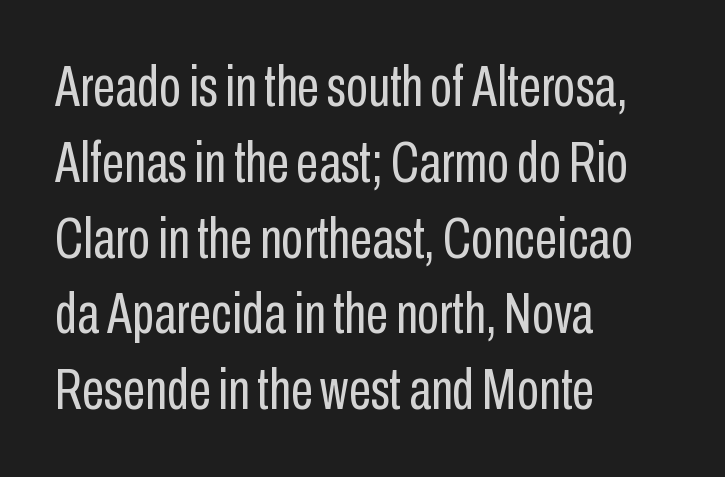
The image shows 57 px regular-weight, condensed sans-serif type, upright; set left-aligned, normal line spacing (1.33x), normal letter spacing, not underlined; low stroke contrast and a medium x-height.
